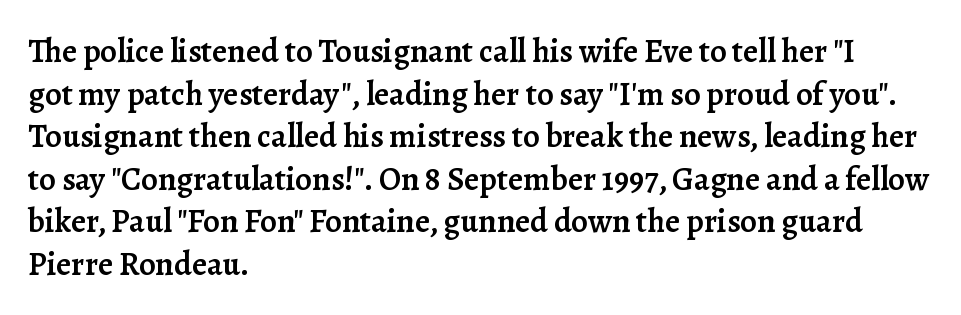
{"serif": "yes", "italic": "no", "bold": "semi", "weight": "semibold", "width": "normal", "stroke_contrast": "low", "x_height": "medium", "monospaced": "no", "underline": "no", "align": "left", "line_spacing": "normal", "line_spacing_ratio": 1.29, "letter_spacing": "normal", "letter_spacing_em": 0.0, "glyph_px": 33}
